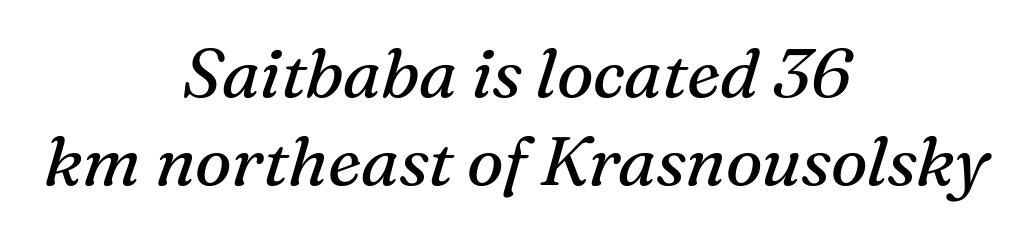
Spacing verdict: proportional, widths tailored to each character. Rendered with sloped, italic letterforms. A quiet, ordinary-to-light weight characterises the typeface. The foot of each line stays bare and open. The rendering keeps characters at their native spacing.
